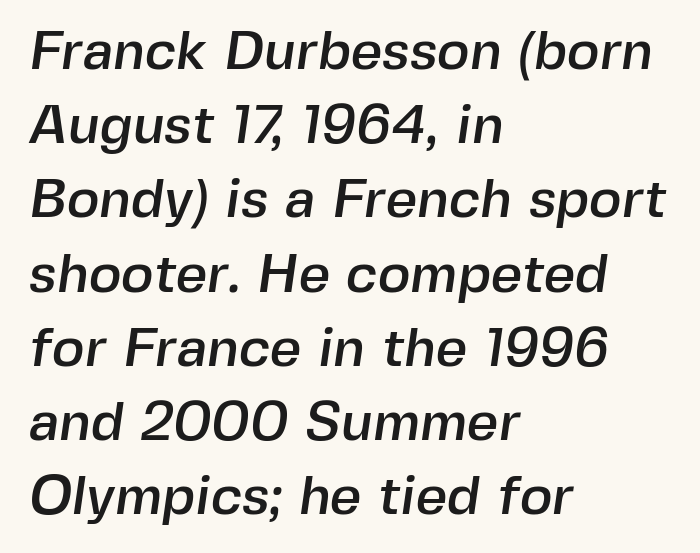
{"serif": "no", "width": "normal", "x_height": "medium", "monospaced": "no", "underline": "no", "align": "left", "line_spacing": "normal", "line_spacing_ratio": 1.35, "letter_spacing": "normal", "letter_spacing_em": 0.0, "glyph_px": 55}
